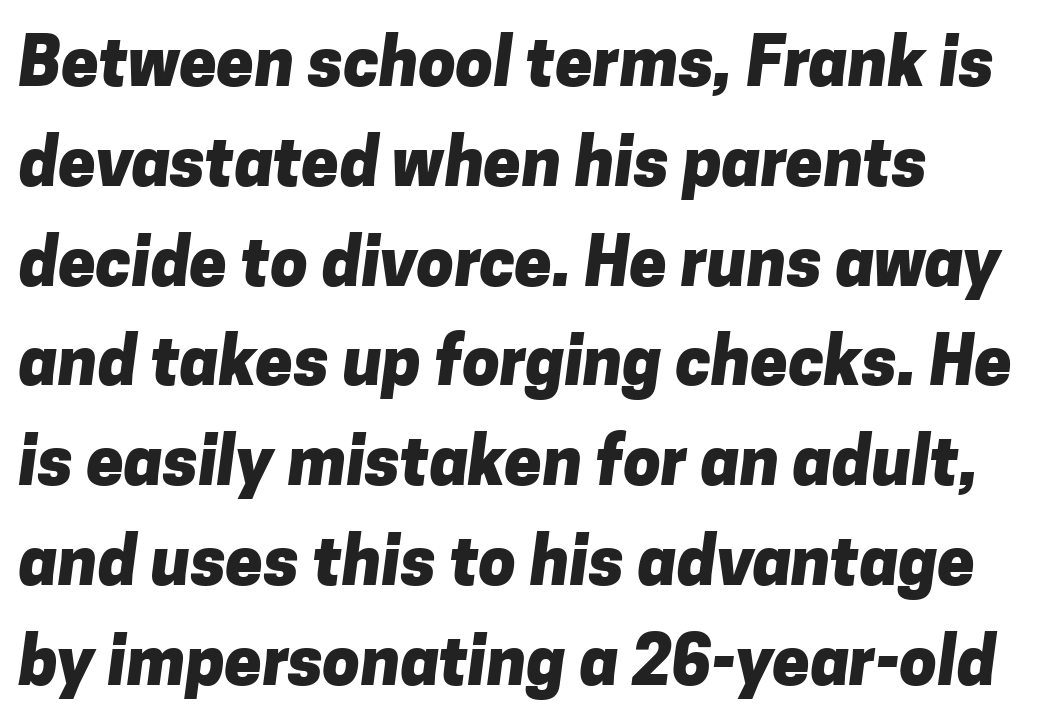
Q: Is the text bold? A: Yes.
Q: Is the typeface a serif or a sans-serif typeface? A: Sans-serif.
Q: Is the text underlined? A: No.
Q: Is the spacing between letters normal or unusually wide? A: Normal.
Q: Is the spacing between lines tight, normal or loose? A: Normal.
Q: Width (condensed, normal, or wide)? A: Normal.
Q: Stroke contrast? A: Low.
Q: x-height? A: Medium.
Q: Monospaced? A: No.
